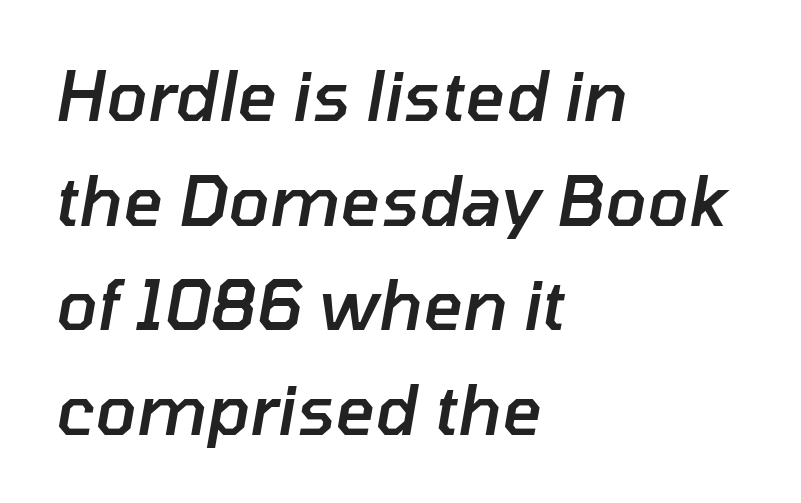
{"italic": "yes", "lean": "right", "slant_degrees": 10, "bold": "semi", "weight": "semibold", "width": "normal", "stroke_contrast": "low", "x_height": "medium", "monospaced": "no", "underline": "no", "align": "left", "line_spacing": "normal", "line_spacing_ratio": 1.54, "letter_spacing": "normal", "letter_spacing_em": 0.0, "glyph_px": 68}
